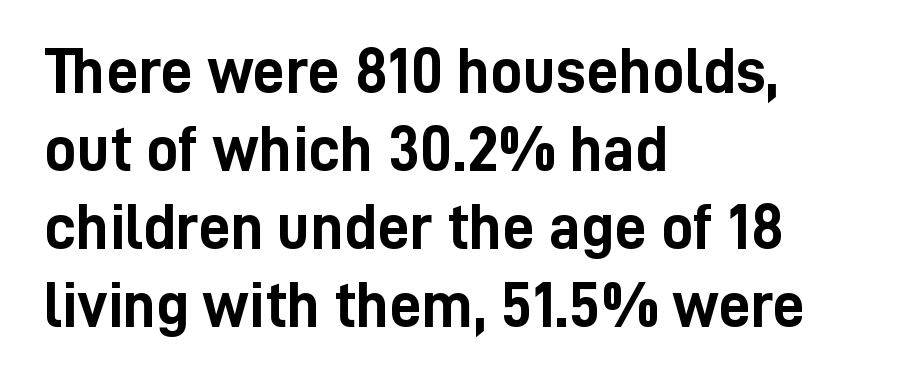
{"serif": "no", "italic": "no", "bold": "yes", "weight": "semibold", "width": "condensed", "stroke_contrast": "low", "x_height": "medium", "monospaced": "no", "underline": "no", "align": "left", "line_spacing_ratio": 1.22, "letter_spacing": "normal", "letter_spacing_em": 0.0, "glyph_px": 64}
